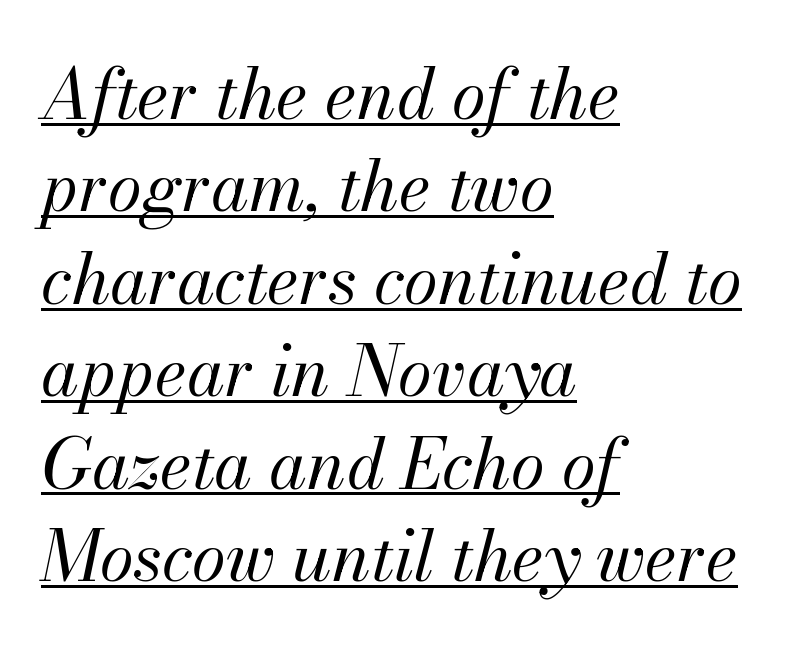
The image shows 69 px regular-weight type, italic (leaning right); set left-aligned, normal line spacing (1.34x), normal letter spacing, underlined; medium stroke contrast and a small x-height.
